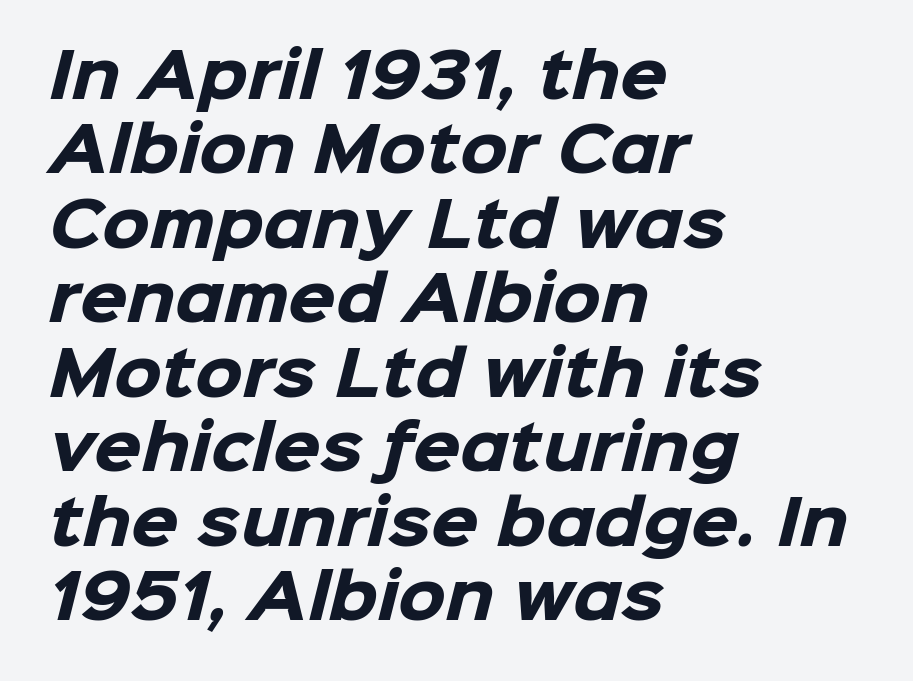
Q: Is the text bold? A: Yes.
Q: Is the typeface a serif or a sans-serif typeface? A: Sans-serif.
Q: Is the text underlined? A: No.
Q: How is the paragraph aligned? A: Left-aligned.
Q: Is the spacing between letters normal or unusually wide? A: Normal.
Q: Width (condensed, normal, or wide)? A: Normal.
Q: Stroke contrast? A: Low.
Q: x-height? A: Medium.
Q: Monospaced? A: No.
